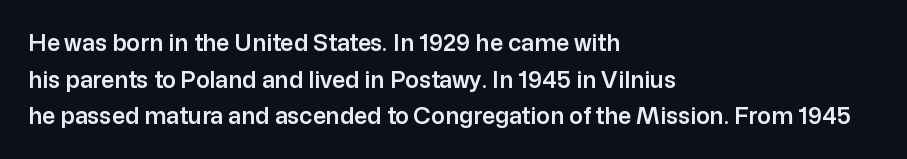
{"italic": "no", "underline": "no", "align": "left", "line_spacing": "normal", "line_spacing_ratio": 1.59, "letter_spacing": "normal", "letter_spacing_em": 0.0, "glyph_px": 23}
